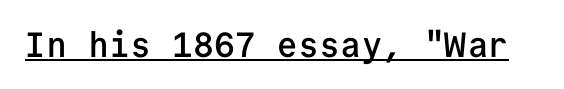
These lines are rendered in a fixed-pitch font. Stroke thickness is moderately raised; the sample reads as semibold. Honestly, the letter spacing is just normal — you wouldn't notice it. You can tell from the bare stems that sans-serif type was used. You can tell it's not italic because the verticals are truly vertical. The lettering is marked with a stroke running underneath it.
